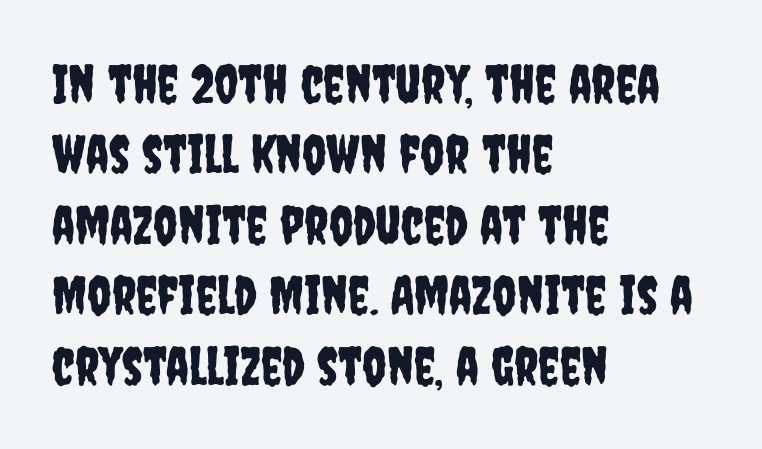
The lettering holds an erect, upright posture throughout. Horizontal alignment here is leftward, the default for most running prose. Glyph-to-glyph distance matches everyday printed text. Words float on clear page, feet unadorned.
